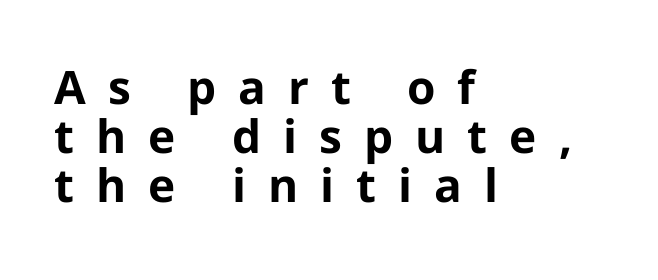
Q: Is the text bold? A: Yes.
Q: Is the text italic (slanted)? A: No, it is upright.
Q: Is the typeface a serif or a sans-serif typeface? A: Sans-serif.
Q: Is the text underlined? A: No.
Q: How is the paragraph aligned? A: Left-aligned.
Q: Is the spacing between letters normal or unusually wide? A: Unusually wide.
Q: Is the spacing between lines tight, normal or loose? A: Tight.
Q: Width (condensed, normal, or wide)? A: Normal.
Q: Stroke contrast? A: Low.
Q: x-height? A: Medium.
Q: Monospaced? A: No.
